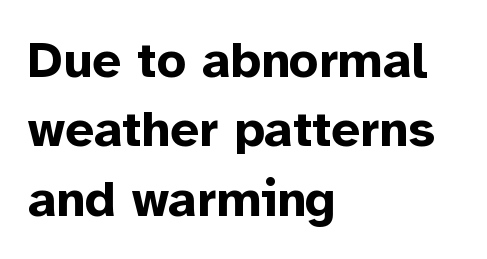
{"serif": "no", "italic": "no", "bold": "yes", "weight": "bold", "width": "normal", "stroke_contrast": "low", "x_height": "medium", "monospaced": "no", "underline": "no", "align": "left", "line_spacing": "normal", "line_spacing_ratio": 1.36, "letter_spacing": "normal", "letter_spacing_em": 0.0, "glyph_px": 51}
